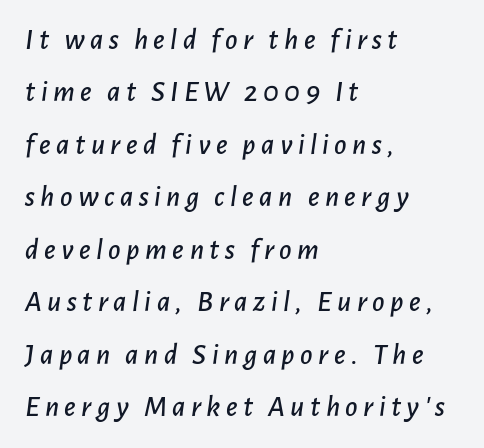
Type without underlining. Yep, that's italic — everything's leaning. Where is the straight margin? On the left. Do the characters align in a grid? No, the font is proportional.
